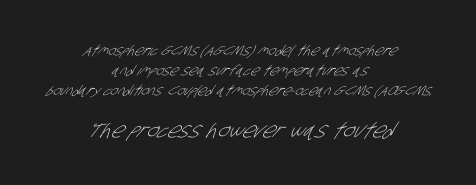
The zone under the glyphs is completely vacant. The text block is weighted toward neither margin, spreading evenly from the middle. The weight tops out at a normal text grade. In this sample the second text group is rendered at the bigger scale.
